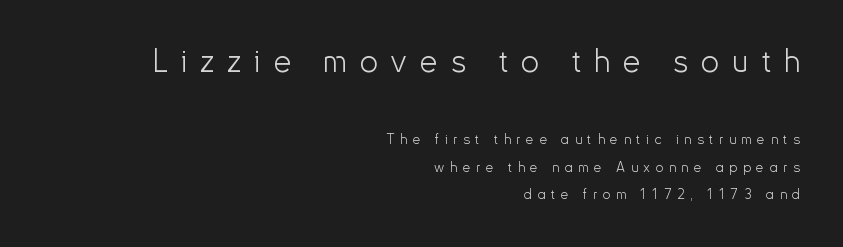
{"serif": "no", "italic": "no", "bold": "no", "weight": "light", "width": "normal", "stroke_contrast": "low", "x_height": "small", "monospaced": "no", "underline": "no", "align": "right", "line_spacing": "loose", "line_spacing_ratio": 1.96, "letter_spacing": "wide", "letter_spacing_em": 0.4, "larger_block": "first", "size_ratio": 2.29, "glyph_px": 32}
